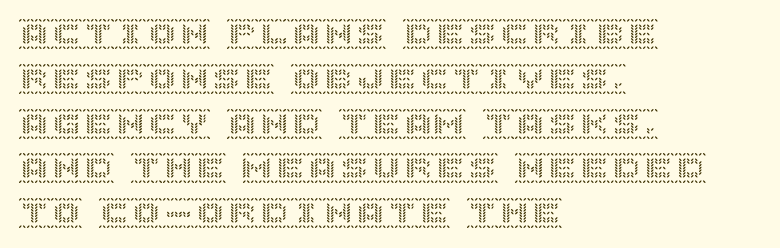
{"italic": "no", "width": "normal", "x_height": "large", "underline": "no", "align": "left", "line_spacing": "normal", "line_spacing_ratio": 1.4, "letter_spacing": "normal", "letter_spacing_em": 0.0, "glyph_px": 32}
